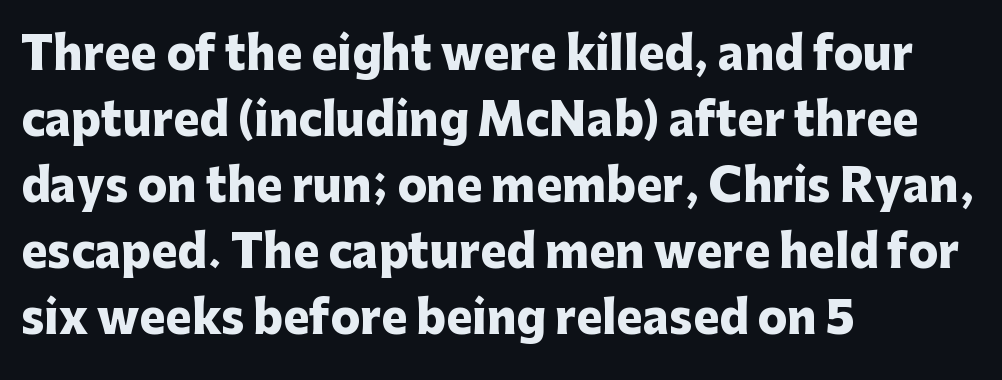
Each letter's strokes conclude bluntly, with no projecting serifs. Left-aligned paragraph, ragged on the right. Tall strokes in this sample are plumb rather than angled. The passage shown is typed in a proportional face where columns would drift. Each word holds together tightly as a unit, with standard inter-letter gaps. Clear beneath every line of the passage.
